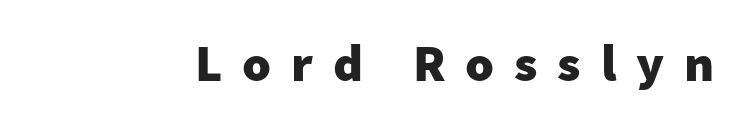
These lines are rendered in a variable-pitch font. Words appear elongated and porous because spacing is wide. Observe the absence of serifs on each vertical stroke in this sample. Does the weight exceed regular? Yes, all the way to bold. Anything drawn beneath the words? Only blank space. The lettering stays uniformly vertical, giving the passage a roman look.
